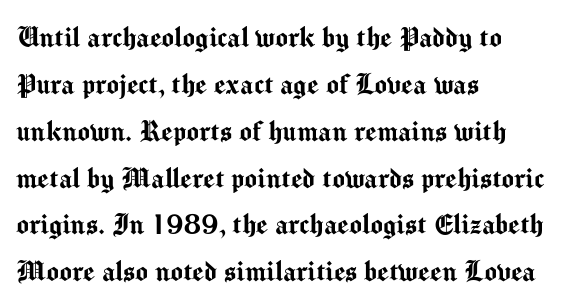
Q: Is the text italic (slanted)? A: No, it is upright.
Q: Is the typeface a serif or a sans-serif typeface? A: Sans-serif.
Q: Is the text underlined? A: No.
Q: How is the paragraph aligned? A: Left-aligned.
Q: Is the spacing between letters normal or unusually wide? A: Normal.
Q: Is the spacing between lines tight, normal or loose? A: Normal.
Q: Width (condensed, normal, or wide)? A: Normal.
Q: Stroke contrast? A: Medium.
Q: x-height? A: Medium.
Q: Monospaced? A: No.
